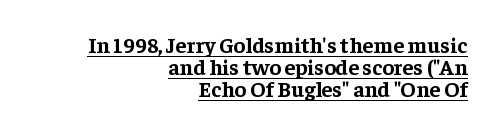
Q: Is the text bold? A: Yes.
Q: Is the text italic (slanted)? A: No, it is upright.
Q: Is the text underlined? A: Yes.
Q: How is the paragraph aligned? A: Right-aligned.
Q: Is the spacing between letters normal or unusually wide? A: Normal.
Q: Is the spacing between lines tight, normal or loose? A: Tight.
